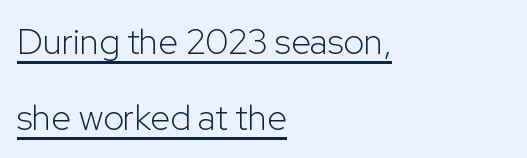
{"serif": "no", "italic": "no", "bold": "no", "weight": "light", "width": "normal", "stroke_contrast": "low", "x_height": "medium", "monospaced": "no", "underline": "yes", "align": "left", "line_spacing": "loose", "line_spacing_ratio": 2.11, "letter_spacing": "normal", "letter_spacing_em": 0.0, "glyph_px": 36}
